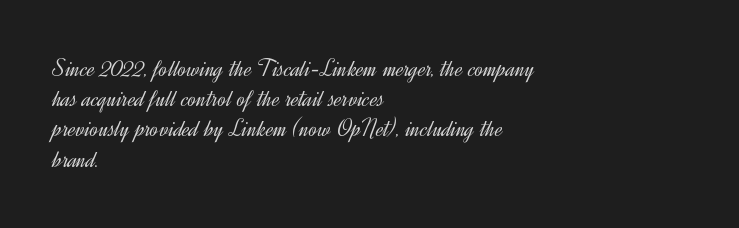
Q: Is the text bold? A: No.
Q: Is the text italic (slanted)? A: Yes.
Q: Is the text underlined? A: No.
Q: How is the paragraph aligned? A: Left-aligned.
Q: Is the spacing between letters normal or unusually wide? A: Normal.
